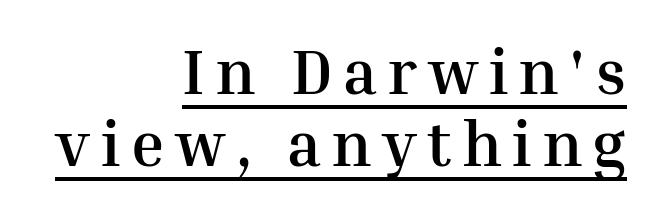
The image shows 63 px semibold serif type, upright; set right-aligned, tight line spacing (1.14x), underlined; medium stroke contrast and a medium x-height.
